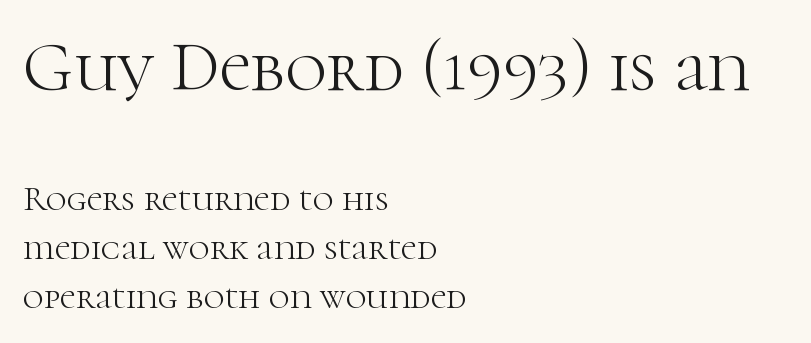
How would I describe the line gaps? Plain and ordinary. Spacing between characters is what you'd get straight out of the box. Stroke thickness stays within the range of a standard reading face or lighter. Serif or sans? Serif — the stroke terminals have little feet. Vertical strokes here are truly vertical.
